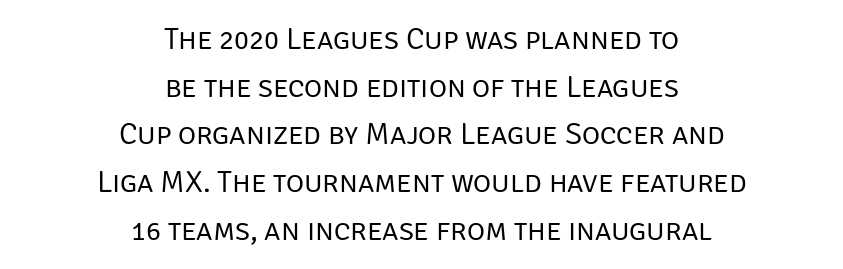
Posture: upright roman. Plain, unruled lines of type. Note: no serifs on the glyphs. In CSS terms this would be text-align: center.
